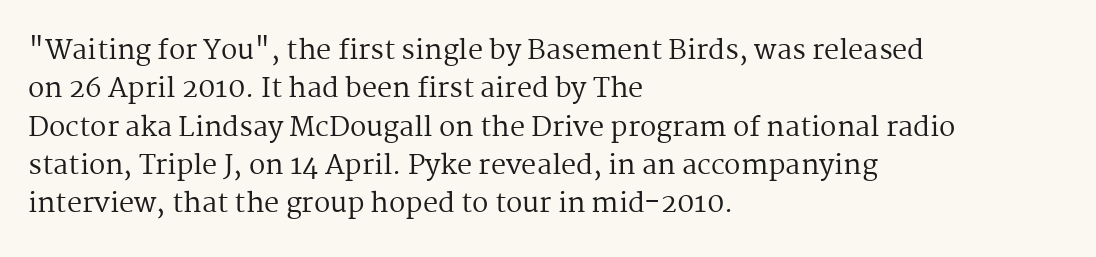
{"italic": "no", "bold": "no", "underline": "no", "align": "left", "line_spacing": "normal", "line_spacing_ratio": 1.42, "letter_spacing": "normal", "letter_spacing_em": 0.0, "glyph_px": 27}
